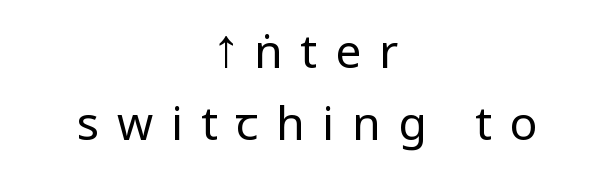
Does extra space separate the letters? Yes, quite a lot of it. Is this a fixed-width face? No — the glyphs have proportional, varying widths. A quiet, ordinary-to-light weight characterises the typeface. The text was rendered using a sans face with plain stroke endings. Caption: multi-line text, centered on the measure.
